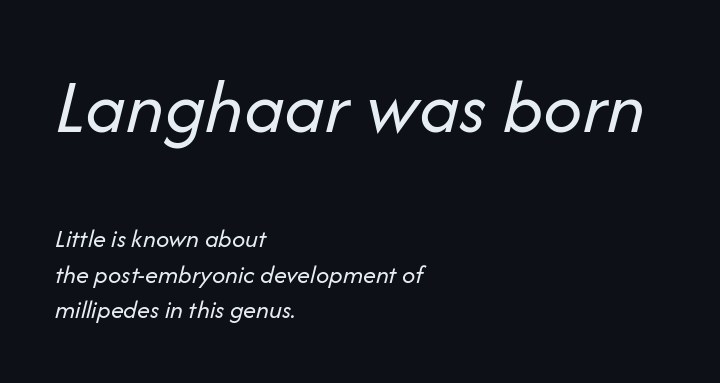
The vertical gap from one line to the next is medium. Notice how the stems are inclined rather than vertical — that's the hallmark of italics. Only glyphs here, with clear space below each row. In CSS terms this would be text-align: left.
